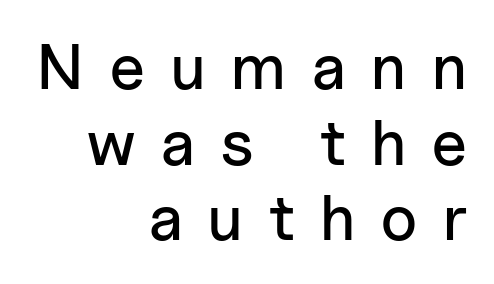
The image shows 64 px sans-serif type, upright; set right-aligned, line spacing 1.18x, unusually wide letter spacing (+0.41 em), not underlined; low stroke contrast and a medium x-height.
